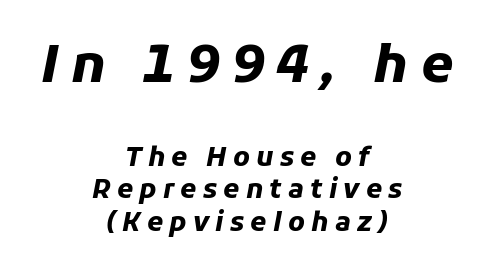
The image shows 52 px heavy type, italic (leaning right); set centered, normal line spacing (1.25x), unusually wide letter spacing (+0.24 em), not underlined; the first (top) block is 2.0x larger; low stroke contrast and a medium x-height.
